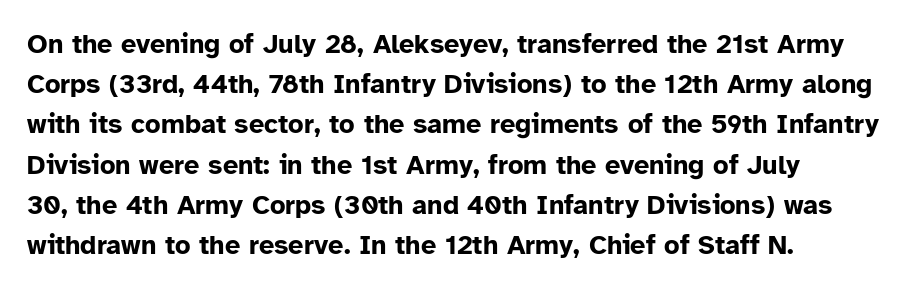
The rag falls on the right side of this text block. The axis of the letterforms is exactly vertical. Descender tails drop into unmarked territory. Inter-character spacing is left at the font's built-in metrics. Heavy, bold letterforms.
